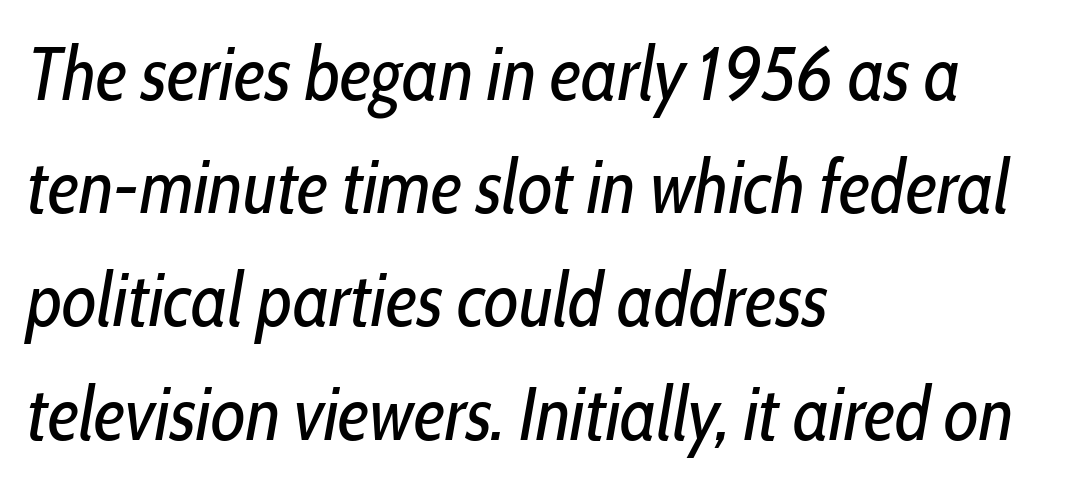
{"italic": "yes", "lean": "right", "slant_degrees": 10, "bold": "no", "weight": "regular", "width": "condensed", "stroke_contrast": "low", "x_height": "medium", "monospaced": "no", "underline": "no", "align": "left", "line_spacing": "normal", "line_spacing_ratio": 1.51, "letter_spacing": "normal", "letter_spacing_em": 0.0, "glyph_px": 75}
